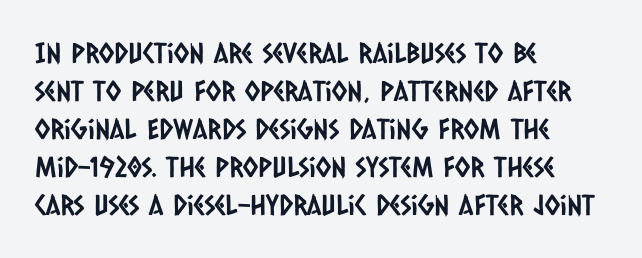
The image shows 28 px condensed sans-serif type; set left-aligned, normal line spacing (1.36x), normal letter spacing, not underlined; low stroke contrast and a large x-height.
